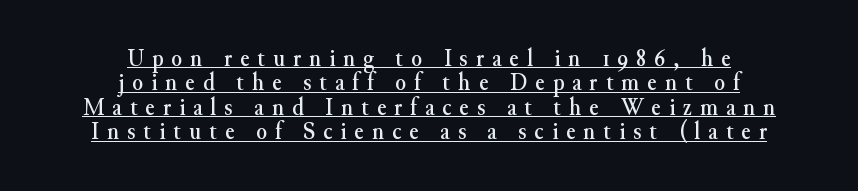
The image shows 25 px text type, upright; set centered, tight line spacing (0.98x), unusually wide letter spacing (+0.32 em), underlined.
